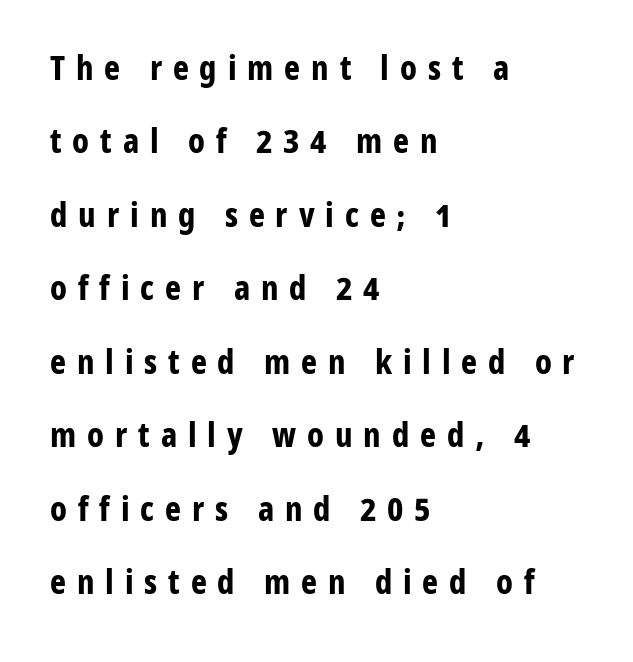
{"serif": "no", "italic": "no", "bold": "yes", "weight": "bold", "width": "condensed", "stroke_contrast": "low", "x_height": "medium", "monospaced": "no", "underline": "no", "align": "left", "line_spacing": "loose", "line_spacing_ratio": 2.16, "letter_spacing": "wide", "letter_spacing_em": 0.32, "glyph_px": 34}
